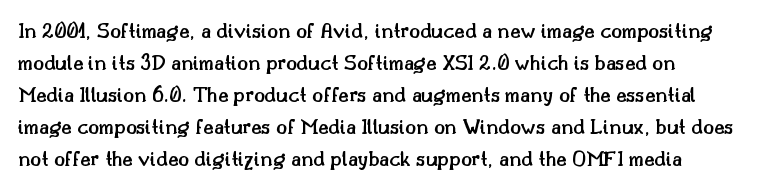
The image shows 22 px text type, upright; set normal line spacing (1.45x), normal letter spacing, not underlined.
